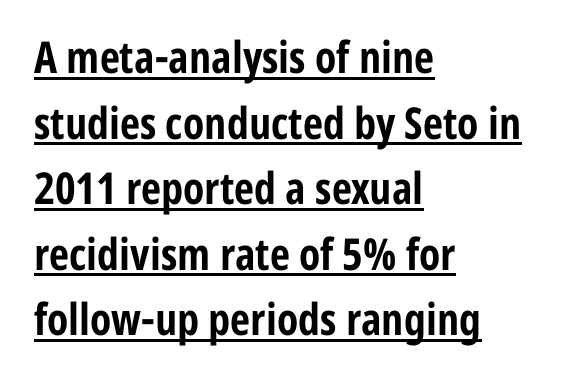
Q: Is the text bold? A: Yes.
Q: Is the text italic (slanted)? A: No, it is upright.
Q: Is the typeface a serif or a sans-serif typeface? A: Sans-serif.
Q: Is the text underlined? A: Yes.
Q: How is the paragraph aligned? A: Left-aligned.
Q: Is the spacing between letters normal or unusually wide? A: Normal.
Q: Is the spacing between lines tight, normal or loose? A: Normal.
Q: Width (condensed, normal, or wide)? A: Condensed.
Q: Stroke contrast? A: Low.
Q: x-height? A: Medium.
Q: Monospaced? A: No.
